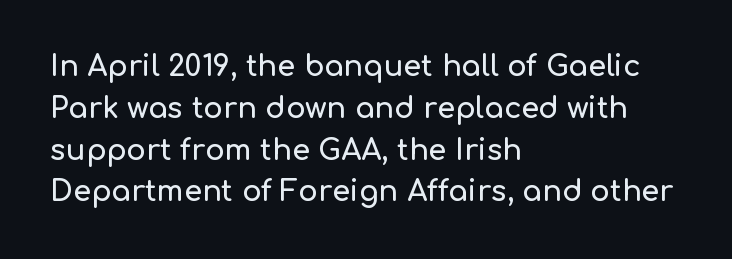
Q: Is the text italic (slanted)? A: No, it is upright.
Q: Is the typeface a serif or a sans-serif typeface? A: Sans-serif.
Q: Is the text underlined? A: No.
Q: How is the paragraph aligned? A: Left-aligned.
Q: Is the spacing between letters normal or unusually wide? A: Normal.
Q: Is the spacing between lines tight, normal or loose? A: Normal.
Q: Width (condensed, normal, or wide)? A: Normal.
Q: Stroke contrast? A: Low.
Q: x-height? A: Medium.
Q: Monospaced? A: No.
